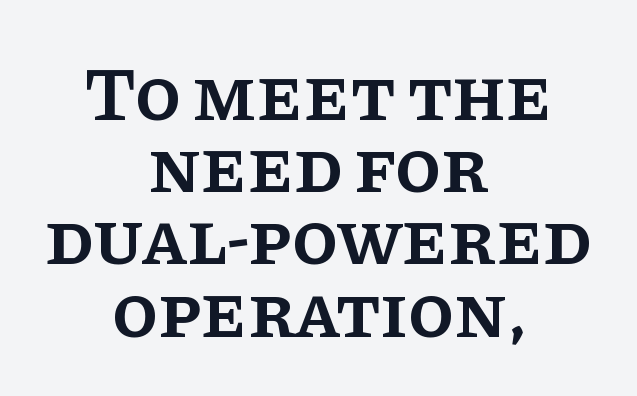
{"serif": "yes", "italic": "no", "bold": "semi", "weight": "semibold", "width": "normal", "stroke_contrast": "low", "x_height": "large", "monospaced": "no", "underline": "no", "align": "center", "line_spacing": "tight", "line_spacing_ratio": 0.95, "letter_spacing": "normal", "letter_spacing_em": 0.0, "glyph_px": 76}
